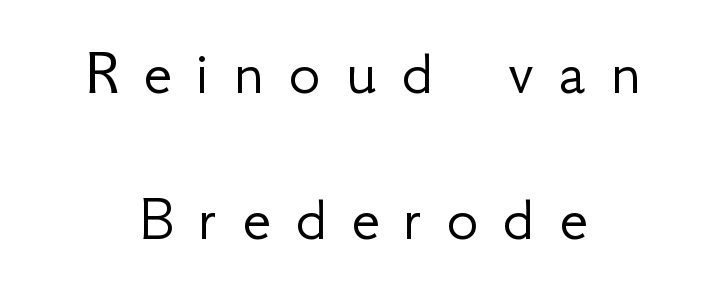
{"serif": "no", "italic": "no", "bold": "no", "weight": "light", "width": "normal", "stroke_contrast": "low", "x_height": "small", "monospaced": "no", "underline": "no", "align": "center", "line_spacing": "loose", "line_spacing_ratio": 2.21, "letter_spacing": "wide", "letter_spacing_em": 0.37, "glyph_px": 66}
